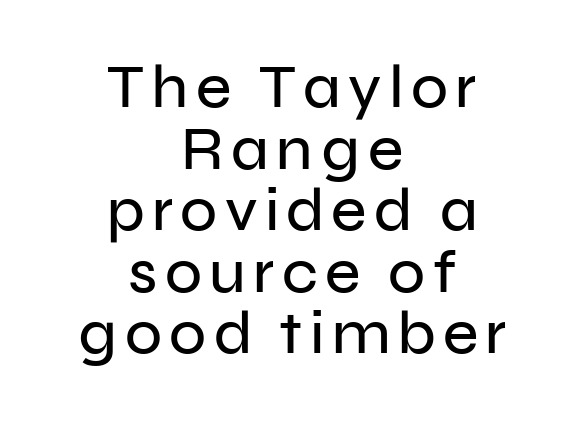
Which margin do the lines hug? Neither — every line sits in the middle. Successive baselines arrive quickly, one right under another. Each letter's strokes conclude bluntly, with no projecting serifs. These lines are rendered in a variable-pitch font. Notice how the stems are strictly vertical — no italics here.
